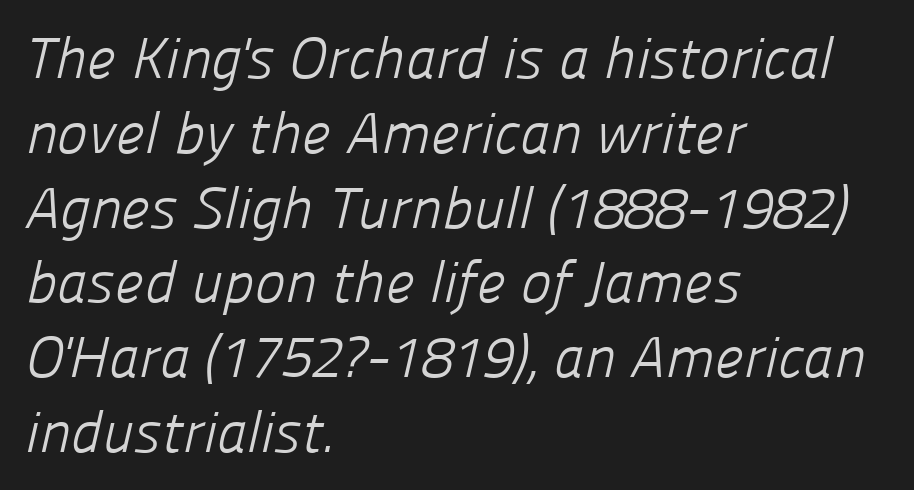
Q: Is the text bold? A: No.
Q: Is the typeface a serif or a sans-serif typeface? A: Sans-serif.
Q: Is the text underlined? A: No.
Q: How is the paragraph aligned? A: Left-aligned.
Q: Is the spacing between letters normal or unusually wide? A: Normal.
Q: Is the spacing between lines tight, normal or loose? A: Normal.
Q: Width (condensed, normal, or wide)? A: Normal.
Q: Stroke contrast? A: Low.
Q: x-height? A: Medium.
Q: Monospaced? A: No.
